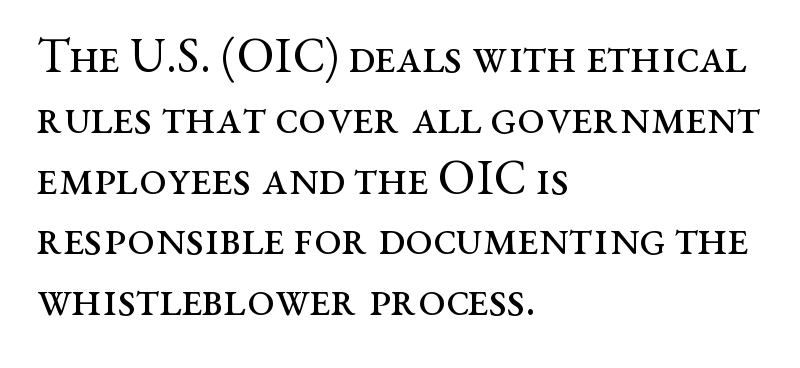
Clear beneath every line of the passage. The letters carry serifs — small finishing strokes at the ends of their stems. Spacing verdict: proportional, widths tailored to each character. The letters stand upright; this is a roman face. If you drew a ruler down the left edge, every line would touch it. These glyphs show unthickened strokes, regular width or finer.
